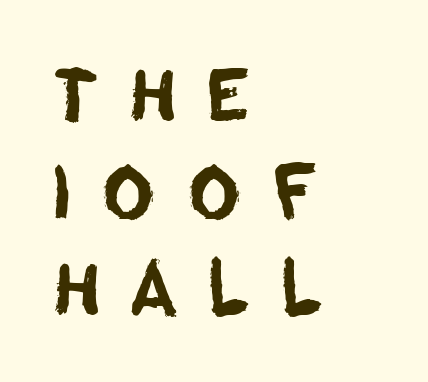
{"serif": "no", "width": "normal", "stroke_contrast": "low", "x_height": "large", "monospaced": "no", "underline": "no", "align": "left", "line_spacing": "normal", "line_spacing_ratio": 1.35, "letter_spacing": "wide", "letter_spacing_em": 0.4, "glyph_px": 72}
